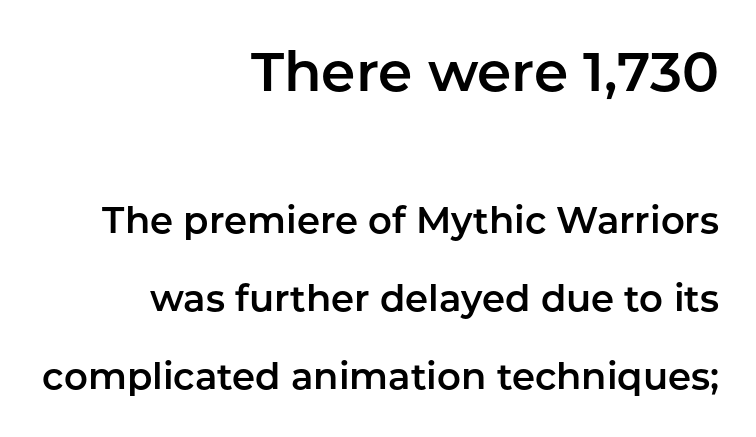
{"serif": "no", "italic": "no", "width": "normal", "stroke_contrast": "low", "x_height": "medium", "monospaced": "no", "underline": "no", "align": "right", "line_spacing": "loose", "line_spacing_ratio": 2.11, "letter_spacing": "normal", "letter_spacing_em": 0.0, "larger_block": "first", "size_ratio": 1.49, "glyph_px": 55}
